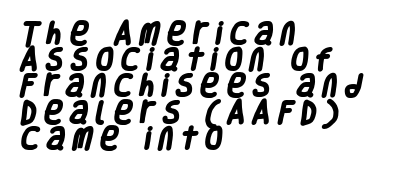
{"bold": "yes", "underline": "no", "align": "left", "line_spacing": "tight", "line_spacing_ratio": 1.05, "letter_spacing": "wide", "letter_spacing_em": 0.31, "glyph_px": 25}
